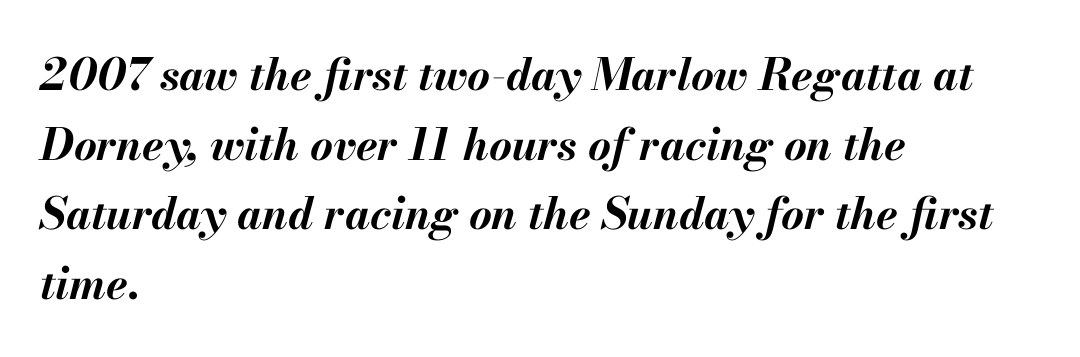
Rows of type keep a routine distance in the vertical direction. The rendering uses natural spacing where letterforms have individual widths. The paragraph shown leans on its left margin. In terms of letterspacing, this is plain default setting. Beneath every word, the page is bare.
